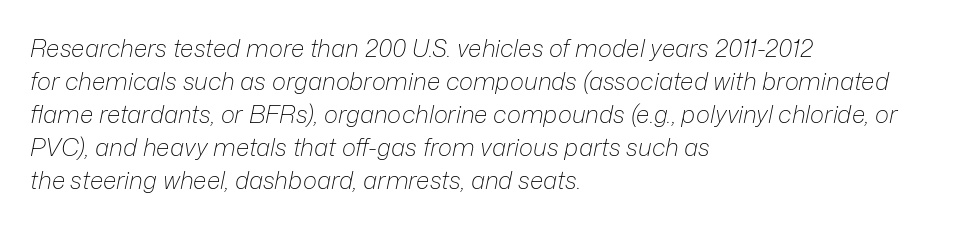
Students, observe: this is what conventionally led text looks like. A light-to-regular cut is what we see here. Left-aligned paragraph, ragged on the right. The passage shown leans; its letterforms are oblique. Here the glyphs are tracked normally, forming tight word shapes.
